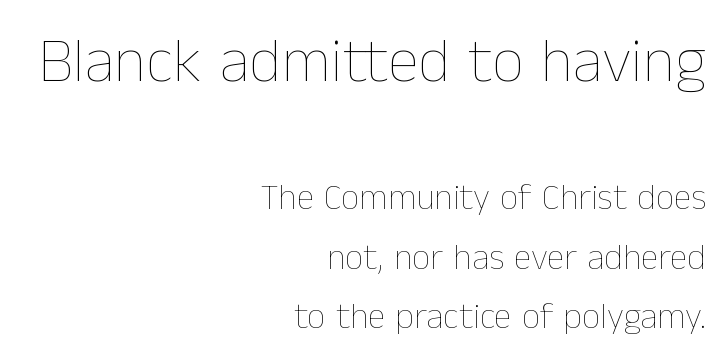
The image shows 63 px thin type, upright; set right-aligned, normal line spacing (1.65x), normal letter spacing, not underlined; the first (top) block is 1.75x larger; low stroke contrast and a medium x-height.
